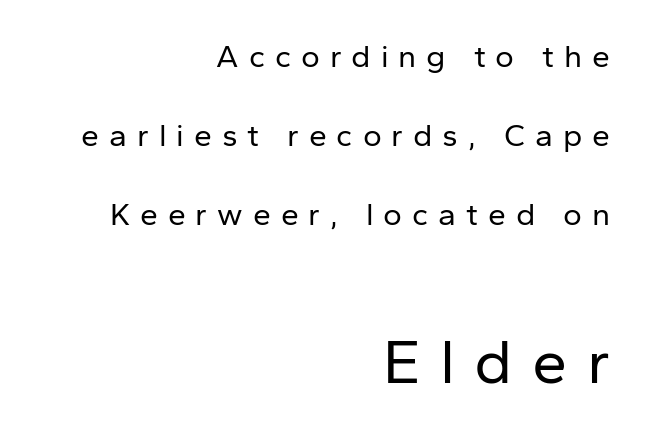
This block would shrink considerably if given ordinary leading; it's expanded now. Is the lower block the larger one? Yes — the lower block carries the bigger type. Stroke thickness stays within the range of a standard reading face or lighter. Here the designer chose a conventional face with non-uniform glyph widths.
